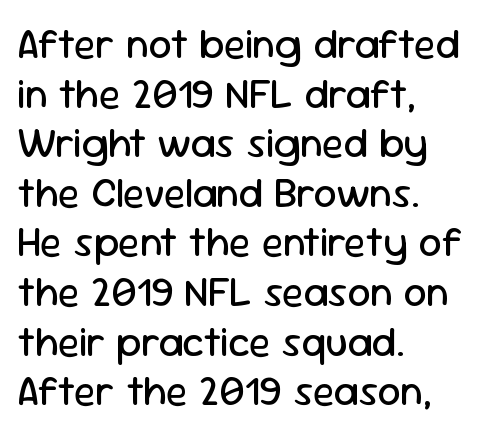
Q: Is the text bold? A: No.
Q: Is the text italic (slanted)? A: No, it is upright.
Q: Is the typeface a serif or a sans-serif typeface? A: Sans-serif.
Q: Is the text underlined? A: No.
Q: How is the paragraph aligned? A: Left-aligned.
Q: Is the spacing between letters normal or unusually wide? A: Normal.
Q: Width (condensed, normal, or wide)? A: Normal.
Q: Stroke contrast? A: Low.
Q: x-height? A: Medium.
Q: Monospaced? A: No.
